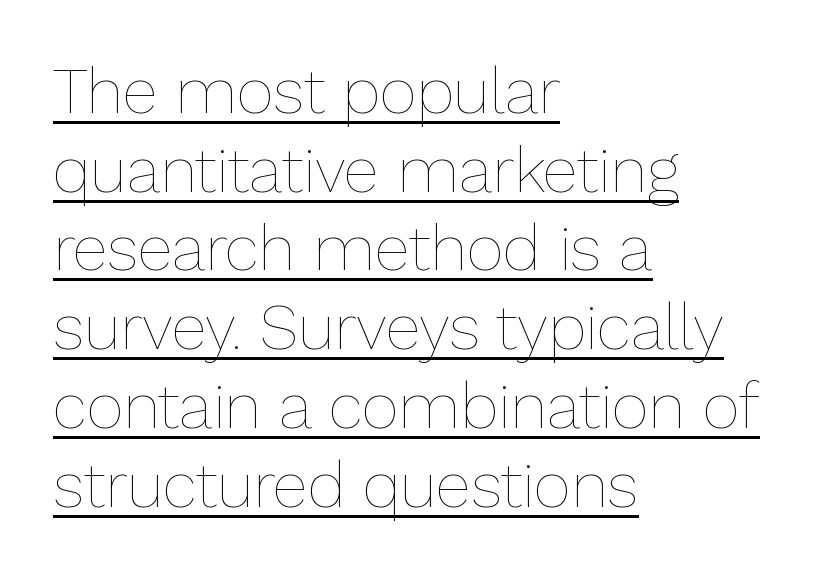
Q: Is the text bold? A: No.
Q: Is the text italic (slanted)? A: No, it is upright.
Q: Is the text underlined? A: Yes.
Q: How is the paragraph aligned? A: Left-aligned.
Q: Is the spacing between letters normal or unusually wide? A: Normal.
Q: Width (condensed, normal, or wide)? A: Normal.
Q: Stroke contrast? A: Low.
Q: x-height? A: Medium.
Q: Monospaced? A: No.
